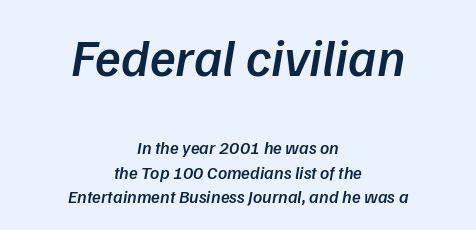
The image shows 53 px semibold type, italic (leaning right); set centered, normal line spacing (1.36x), normal letter spacing, not underlined; the first (top) block is 2.94x larger; low stroke contrast and a medium x-height.
